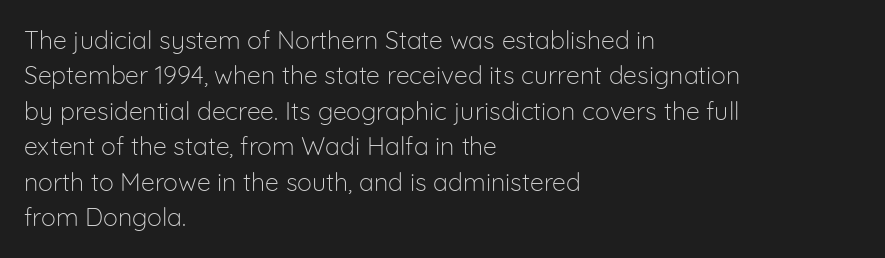
Q: Is the text bold? A: No.
Q: Is the text italic (slanted)? A: No, it is upright.
Q: Is the text underlined? A: No.
Q: How is the paragraph aligned? A: Left-aligned.
Q: Is the spacing between letters normal or unusually wide? A: Normal.
Q: Is the spacing between lines tight, normal or loose? A: Normal.
